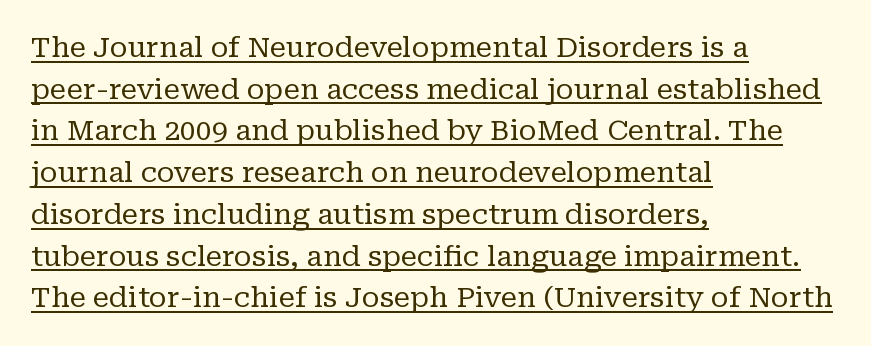
Q: Is the text bold? A: No.
Q: Is the text italic (slanted)? A: No, it is upright.
Q: Is the typeface a serif or a sans-serif typeface? A: Serif.
Q: Is the text underlined? A: Yes.
Q: How is the paragraph aligned? A: Left-aligned.
Q: Is the spacing between letters normal or unusually wide? A: Normal.
Q: Is the spacing between lines tight, normal or loose? A: Normal.
Q: Width (condensed, normal, or wide)? A: Normal.
Q: Stroke contrast? A: Low.
Q: x-height? A: Medium.
Q: Monospaced? A: No.
